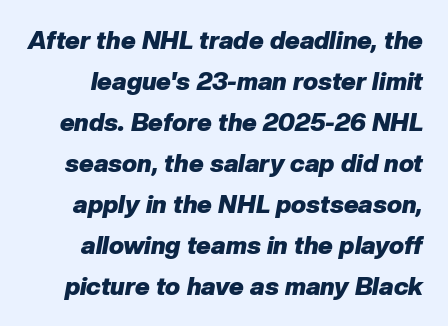
{"italic": "yes", "lean": "right", "slant_degrees": 10, "bold": "yes", "underline": "no", "line_spacing": "normal", "line_spacing_ratio": 1.64, "letter_spacing": "normal", "letter_spacing_em": 0.0, "glyph_px": 25}
